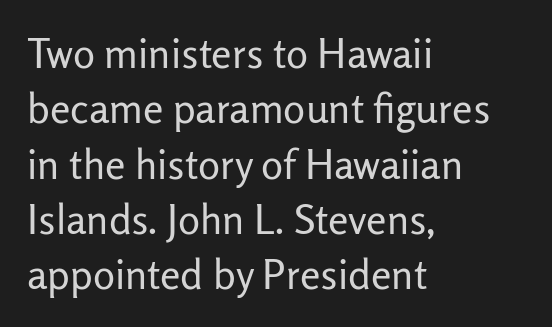
The image shows 41 px regular-weight sans-serif type, upright; set left-aligned, normal line spacing (1.35x), normal letter spacing, not underlined; low stroke contrast and a medium x-height.
